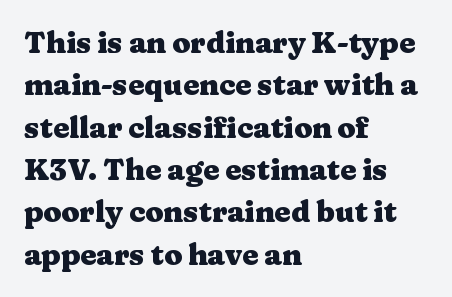
Beneath every word, the page is bare. Italic: no, the glyphs are upright roman. Caption: standard tracking, unaltered. Heft: maximum for text — a bold.
